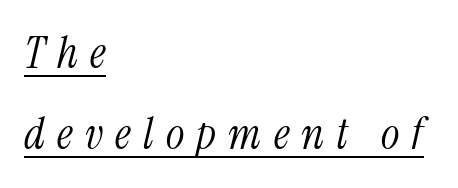
Q: Is the text bold? A: No.
Q: Is the text italic (slanted)? A: Yes, it leans right by about 13 degrees.
Q: Is the typeface a serif or a sans-serif typeface? A: Serif.
Q: Is the text underlined? A: Yes.
Q: How is the paragraph aligned? A: Left-aligned.
Q: Is the spacing between letters normal or unusually wide? A: Unusually wide.
Q: Width (condensed, normal, or wide)? A: Condensed.
Q: Stroke contrast? A: Medium.
Q: x-height? A: Medium.
Q: Monospaced? A: No.
